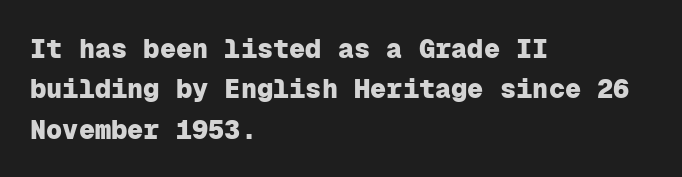
Look at the tracking — it's just the regular setting, nothing added. A classic flush-left, rag-right setting is used for this passage. Lines of text with bare space underneath. The font's upright variant was chosen for this text.
